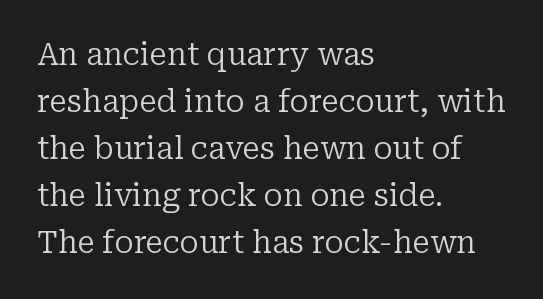
Q: Is the text bold? A: No.
Q: Is the text italic (slanted)? A: No, it is upright.
Q: Is the typeface a serif or a sans-serif typeface? A: Serif.
Q: Is the text underlined? A: No.
Q: How is the paragraph aligned? A: Left-aligned.
Q: Is the spacing between letters normal or unusually wide? A: Normal.
Q: Is the spacing between lines tight, normal or loose? A: Normal.
Q: Width (condensed, normal, or wide)? A: Normal.
Q: Stroke contrast? A: Low.
Q: x-height? A: Medium.
Q: Monospaced? A: No.
